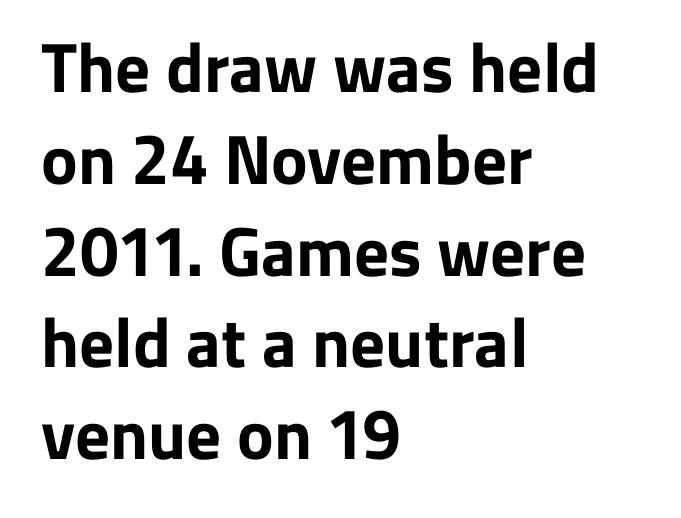
{"serif": "no", "italic": "no", "bold": "yes", "weight": "bold", "width": "normal", "stroke_contrast": "low", "x_height": "medium", "monospaced": "no", "underline": "no", "align": "left", "line_spacing": "normal", "line_spacing_ratio": 1.33, "letter_spacing": "normal", "letter_spacing_em": 0.0, "glyph_px": 69}
